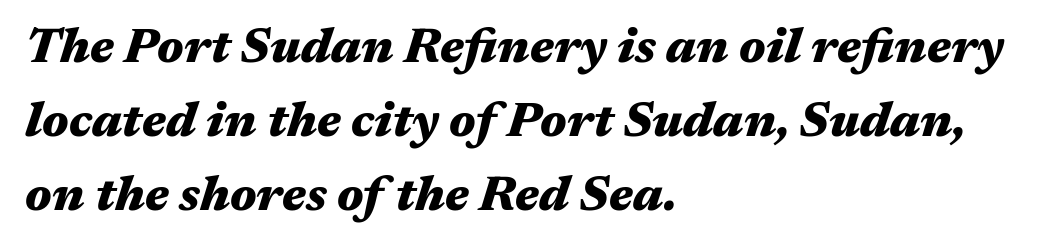
The image shows 49 px heavy, wide type, italic (leaning right); set left-aligned, normal line spacing (1.51x), normal letter spacing, not underlined; medium stroke contrast and a medium x-height.
